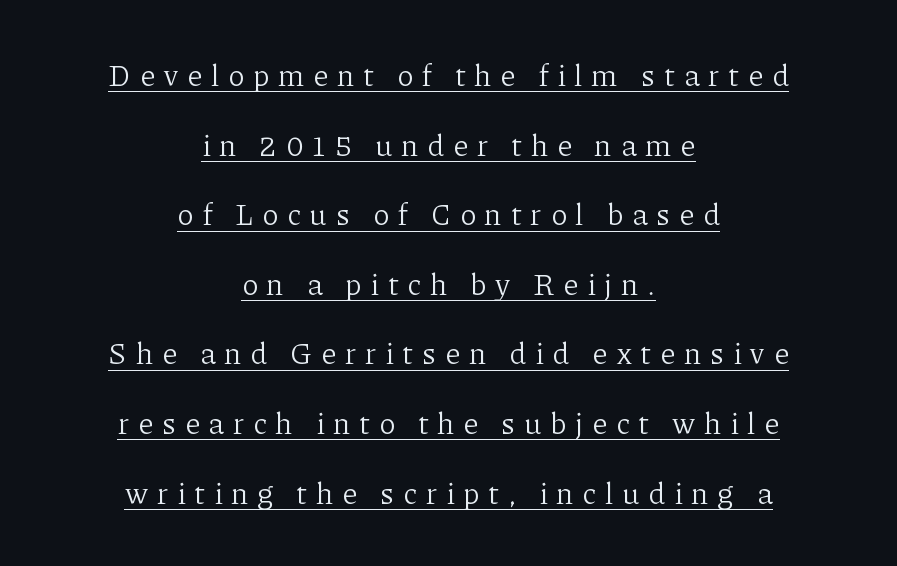
The type is letterspaced generously, with wide tracking. The face used here is proportionally spaced, like ordinary book or web type. The line-height multiplier appears high, well above default. Rendered with straight, roman letterforms.
